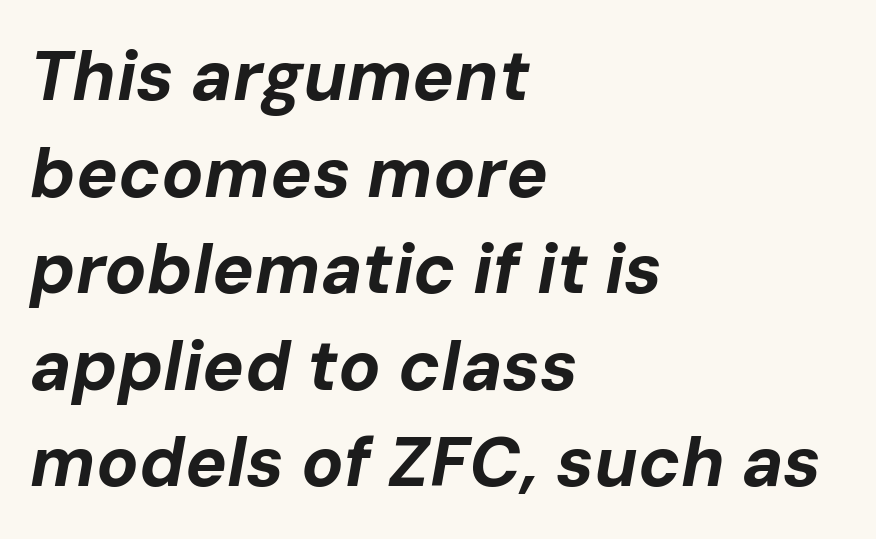
The strip under each line holds only bare page. These lines are rendered in a variable-pitch font. Visually the block forms a straight wall on the left and a jagged coastline on the right. The text carries the slant typical of an italic or oblique font. This sample keeps an unexceptional amount of space between lines.
